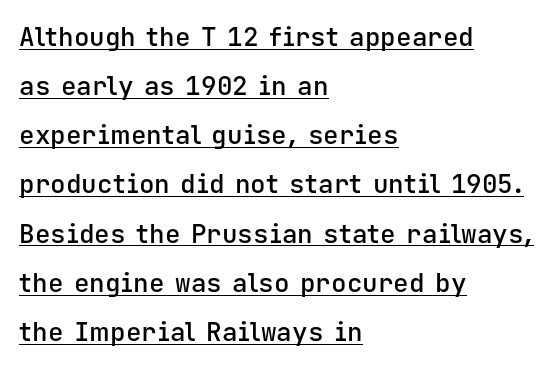
Posture: straight, roman, zero tilt. No extra tracking has been applied to these lines. Stroke thickness is moderately raised; the sample reads as semibold. The rendering uses the underline text-decoration. Reading down the block, your eye returns to a fixed left position each line.
